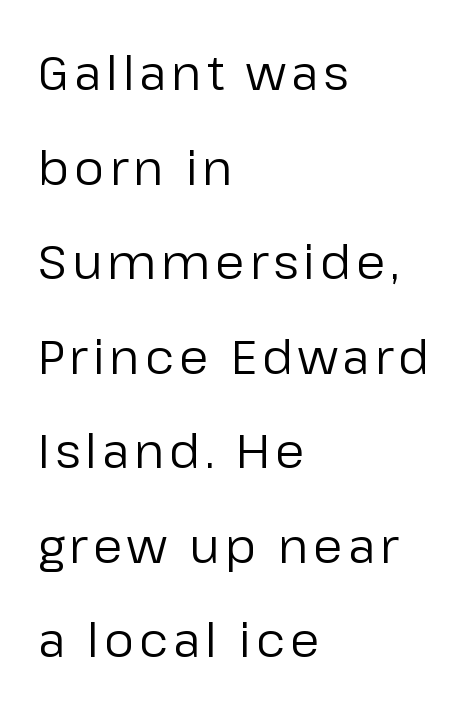
Q: Is the text bold? A: No.
Q: Is the text italic (slanted)? A: No, it is upright.
Q: Is the typeface a serif or a sans-serif typeface? A: Sans-serif.
Q: Is the text underlined? A: No.
Q: How is the paragraph aligned? A: Left-aligned.
Q: Is the spacing between lines tight, normal or loose? A: Loose.
Q: Width (condensed, normal, or wide)? A: Normal.
Q: Stroke contrast? A: Low.
Q: x-height? A: Medium.
Q: Monospaced? A: No.
